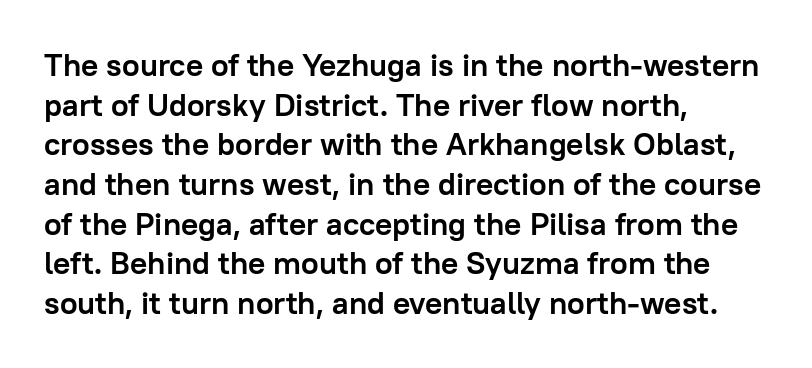
{"serif": "no", "italic": "no", "bold": "yes", "weight": "semibold", "width": "normal", "stroke_contrast": "low", "x_height": "medium", "monospaced": "no", "underline": "no", "align": "left", "line_spacing_ratio": 1.24, "letter_spacing": "normal", "letter_spacing_em": 0.0, "glyph_px": 32}
